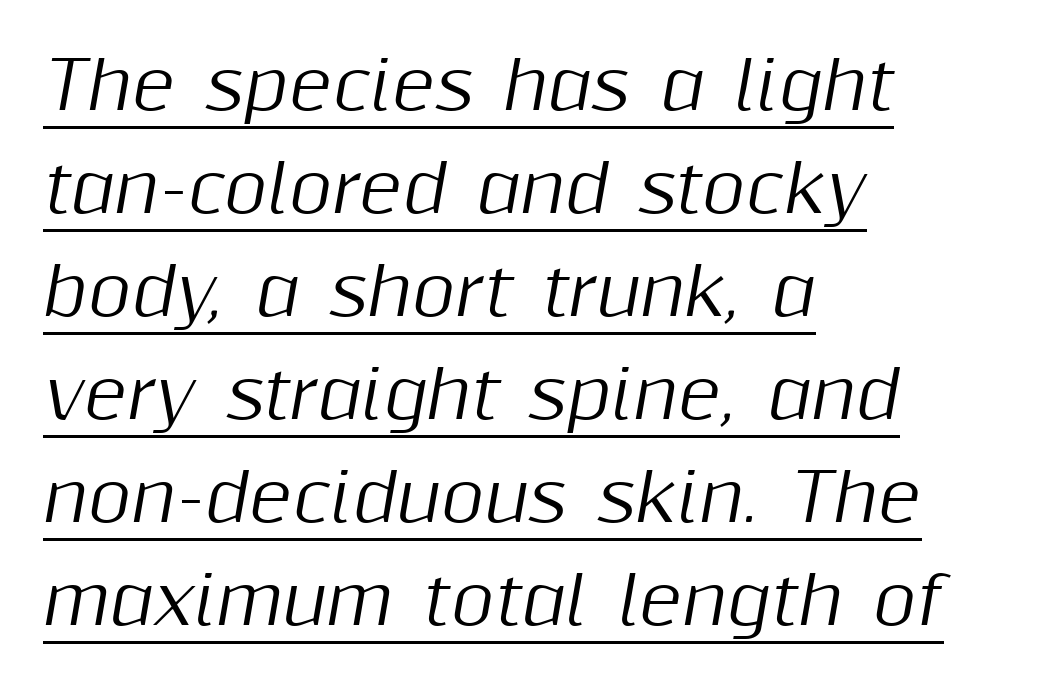
The image shows 66 px text type, italic (leaning right); set left-aligned, normal line spacing (1.56x), normal letter spacing, underlined; medium stroke contrast and a medium x-height.
